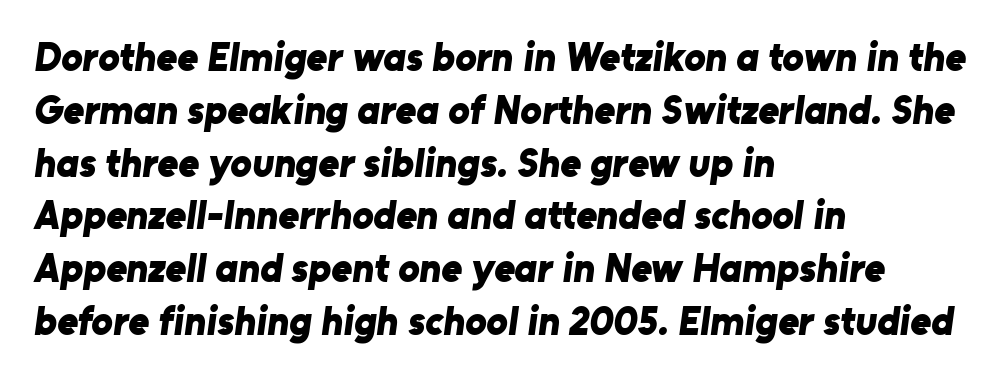
{"serif": "no", "bold": "yes", "weight": "bold", "width": "normal", "stroke_contrast": "low", "x_height": "medium", "monospaced": "no", "underline": "no", "align": "left", "line_spacing": "normal", "line_spacing_ratio": 1.32, "letter_spacing": "normal", "letter_spacing_em": 0.0, "glyph_px": 40}
